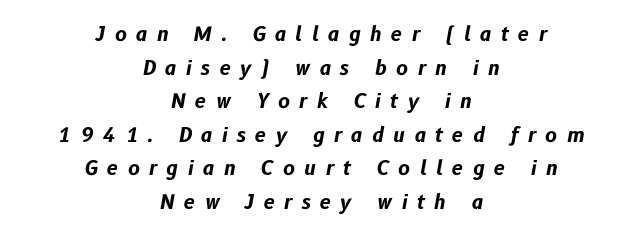
Q: Is the text bold? A: Yes.
Q: Is the text italic (slanted)? A: Yes, it leans right by about 10 degrees.
Q: Is the text underlined? A: No.
Q: How is the paragraph aligned? A: Centered.
Q: Is the spacing between letters normal or unusually wide? A: Unusually wide.
Q: Is the spacing between lines tight, normal or loose? A: Normal.
